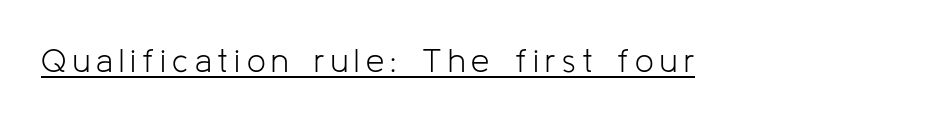
{"serif": "no", "italic": "no", "bold": "no", "weight": "light", "width": "normal", "stroke_contrast": "low", "x_height": "medium", "monospaced": "no", "underline": "yes", "glyph_px": 33}
